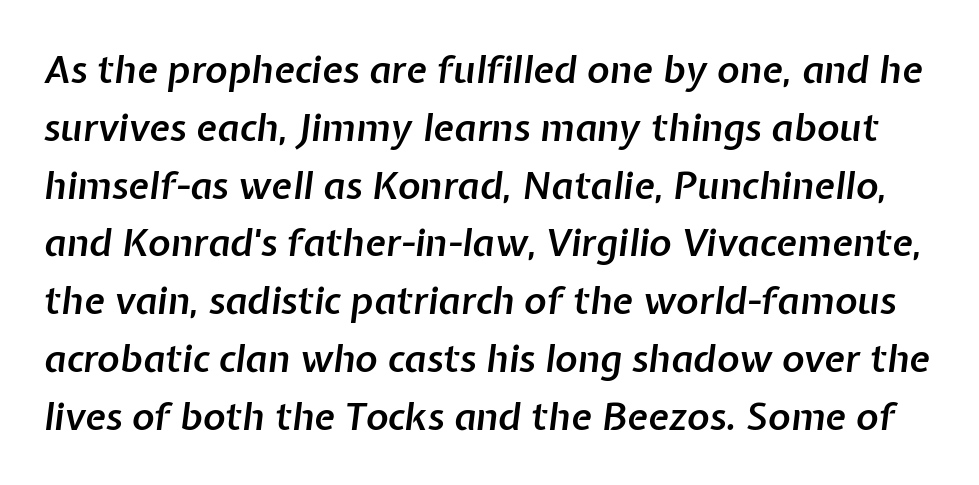
The image shows 38 px semibold type, italic (leaning right); set normal line spacing (1.52x), normal letter spacing, not underlined; low stroke contrast and a medium x-height.
